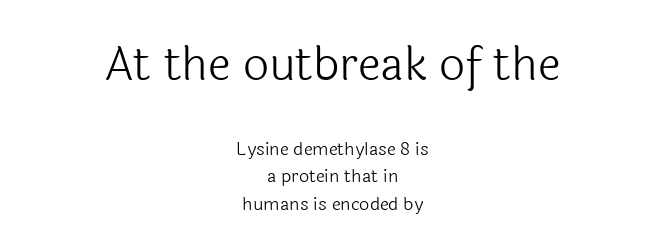
Q: Is the text bold? A: No.
Q: Is the text italic (slanted)? A: No, it is upright.
Q: Is the typeface a serif or a sans-serif typeface? A: Sans-serif.
Q: Is the text underlined? A: No.
Q: How is the paragraph aligned? A: Centered.
Q: Is the spacing between letters normal or unusually wide? A: Normal.
Q: Is the spacing between lines tight, normal or loose? A: Normal.
Q: Which block of text is set in a larger size, the first (top) or the second (bottom)? A: The first (top) one.
Q: Width (condensed, normal, or wide)? A: Normal.
Q: x-height? A: Medium.
Q: Monospaced? A: No.
